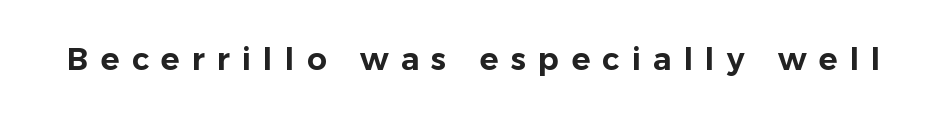
Type style note: lacks serifs. This sample has the flowing, uneven cadence of proportional lettering. Unlike italic type, these characters show no tilt at all. The gap between lines stays unmarked. Short note: letters widely spaced.
